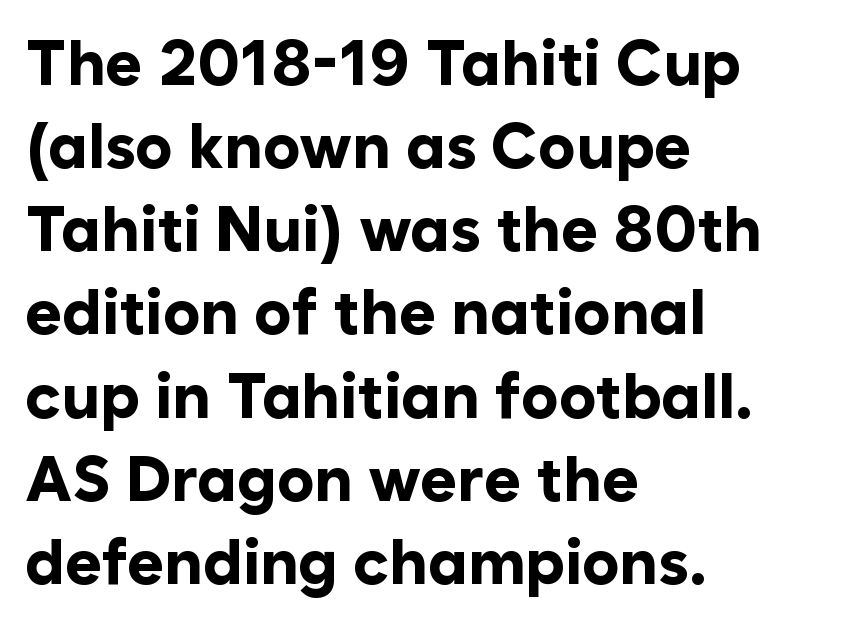
Q: Is the text bold? A: Yes.
Q: Is the text italic (slanted)? A: No, it is upright.
Q: Is the typeface a serif or a sans-serif typeface? A: Sans-serif.
Q: Is the text underlined? A: No.
Q: How is the paragraph aligned? A: Left-aligned.
Q: Is the spacing between letters normal or unusually wide? A: Normal.
Q: Is the spacing between lines tight, normal or loose? A: Normal.
Q: Width (condensed, normal, or wide)? A: Normal.
Q: Stroke contrast? A: Low.
Q: x-height? A: Medium.
Q: Monospaced? A: No.
